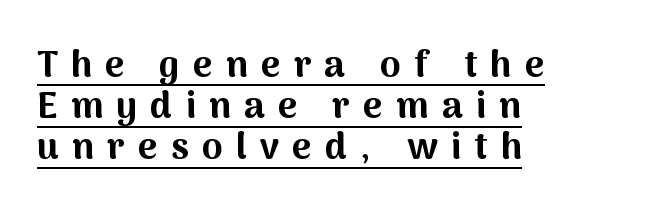
Q: Is the text bold? A: Yes.
Q: Is the text italic (slanted)? A: No, it is upright.
Q: Is the typeface a serif or a sans-serif typeface? A: Sans-serif.
Q: Is the text underlined? A: Yes.
Q: How is the paragraph aligned? A: Left-aligned.
Q: Is the spacing between letters normal or unusually wide? A: Unusually wide.
Q: Is the spacing between lines tight, normal or loose? A: Tight.
Q: Width (condensed, normal, or wide)? A: Normal.
Q: Stroke contrast? A: Medium.
Q: x-height? A: Medium.
Q: Monospaced? A: No.
